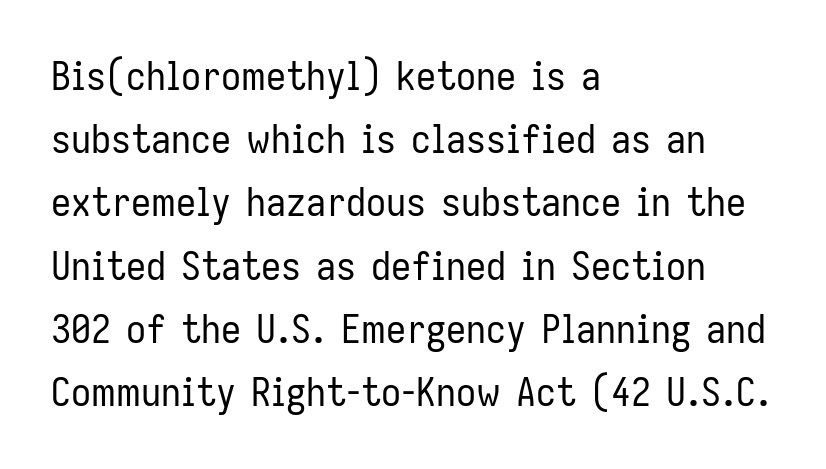
The image shows 40 px regular-weight, condensed sans-serif type, upright; set left-aligned, normal line spacing (1.58x), normal letter spacing, not underlined; low stroke contrast and a medium x-height.
